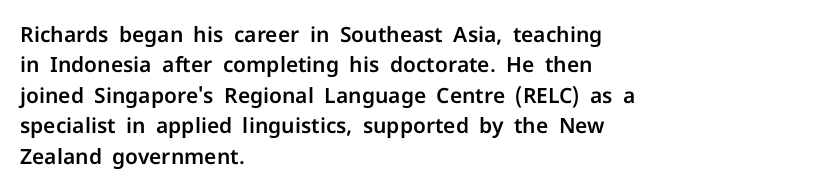
Q: Is the text italic (slanted)? A: No, it is upright.
Q: Is the text underlined? A: No.
Q: How is the paragraph aligned? A: Left-aligned.
Q: Is the spacing between letters normal or unusually wide? A: Normal.
Q: Is the spacing between lines tight, normal or loose? A: Normal.
